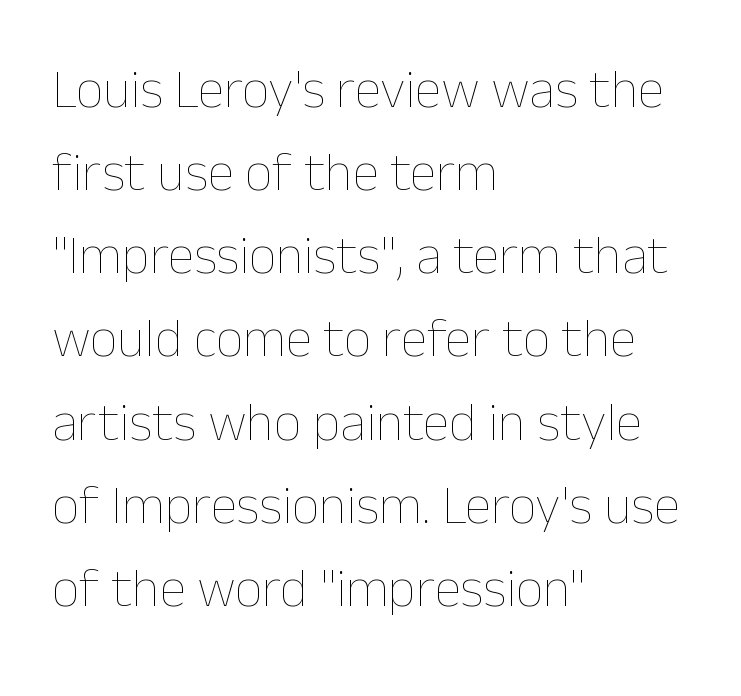
If you drew a ruler down the left edge, every line would touch it. Underlining? Definitely not there. Each stroke keeps to a modest, everyday thickness or less. Students, observe: this is what conventionally led text looks like. Each word holds together tightly as a unit, with standard inter-letter gaps. Ordinary non-slanted type is in use.
